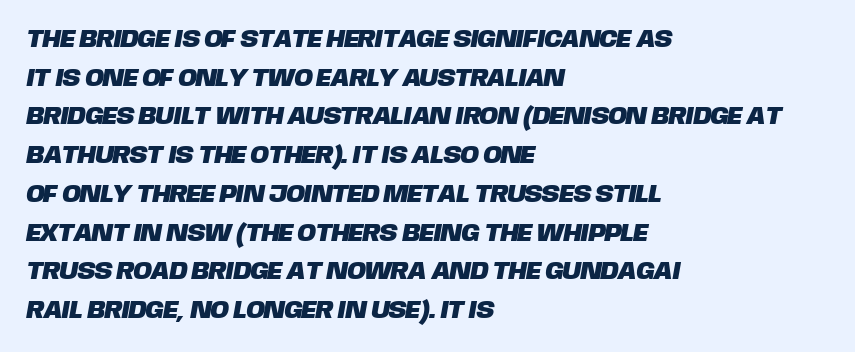
Q: Is the text underlined? A: No.
Q: How is the paragraph aligned? A: Left-aligned.
Q: Is the spacing between letters normal or unusually wide? A: Normal.
Q: Is the spacing between lines tight, normal or loose? A: Normal.
